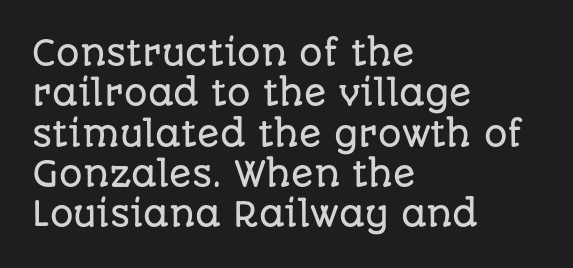
Q: Is the text italic (slanted)? A: No, it is upright.
Q: Is the typeface a serif or a sans-serif typeface? A: Sans-serif.
Q: Is the text underlined? A: No.
Q: How is the paragraph aligned? A: Left-aligned.
Q: Is the spacing between letters normal or unusually wide? A: Normal.
Q: Width (condensed, normal, or wide)? A: Normal.
Q: Stroke contrast? A: Low.
Q: x-height? A: Large.
Q: Monospaced? A: No.
